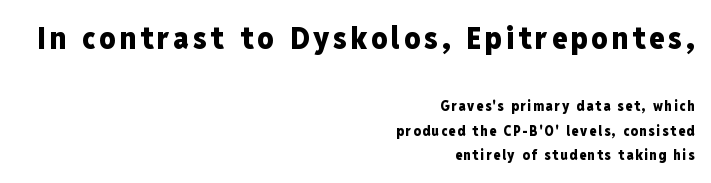
Vertical strokes here are truly vertical. Here the first block reads like a headline and the second like body copy. Are there feet on the stems? There aren't — it's a sans. Which margin do the lines hug? The right one — the left edge is uneven. Chunky letters — that's bold for sure. The gap between lines stays unmarked.
